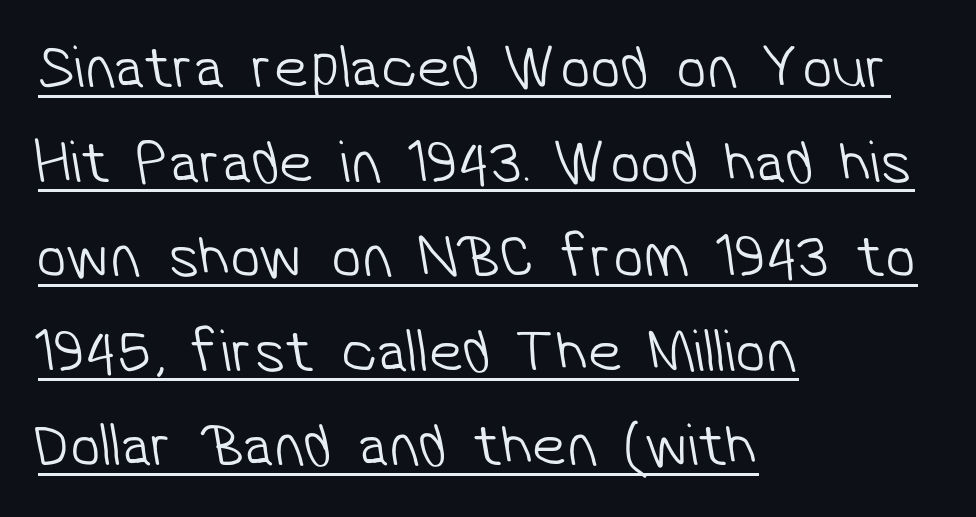
{"serif": "no", "bold": "no", "weight": "light", "width": "normal", "stroke_contrast": "low", "x_height": "medium", "monospaced": "no", "underline": "yes", "align": "left", "line_spacing": "normal", "line_spacing_ratio": 1.55, "letter_spacing": "normal", "letter_spacing_em": 0.0, "glyph_px": 61}
